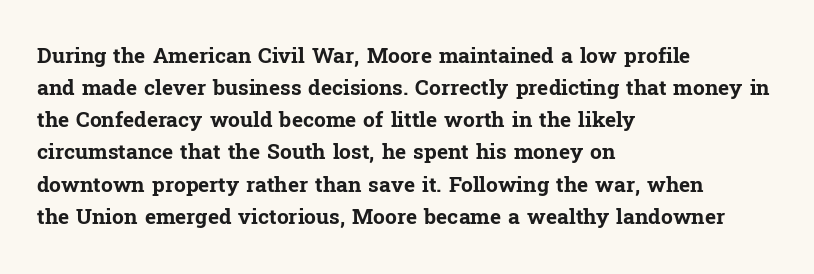
{"italic": "no", "bold": "yes", "underline": "no", "align": "left", "line_spacing": "normal", "line_spacing_ratio": 1.53, "letter_spacing": "normal", "letter_spacing_em": 0.0, "glyph_px": 21}
